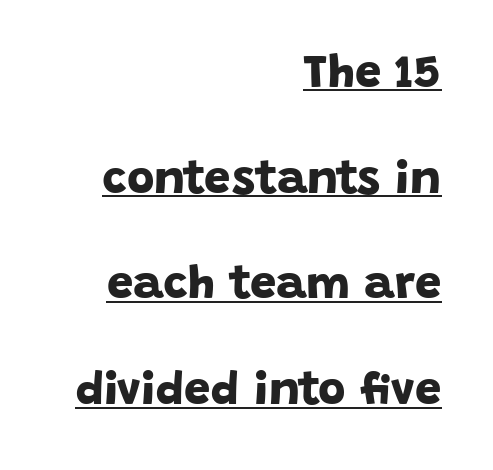
Think of a printed novel: that variable character pitch is what you see here. This sample uses plain, unmodified letter spacing. Check where the strokes stop: nothing finishes them off — pure sans. The typesetting leans heavy: a genuine bold.
